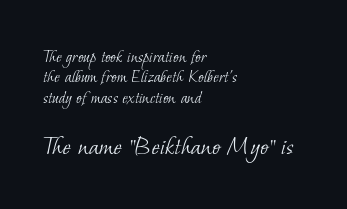
Q: Is the text bold? A: No.
Q: Is the typeface a serif or a sans-serif typeface? A: Serif.
Q: Is the text underlined? A: No.
Q: How is the paragraph aligned? A: Left-aligned.
Q: Is the spacing between letters normal or unusually wide? A: Normal.
Q: Is the spacing between lines tight, normal or loose? A: Tight.
Q: Which block of text is set in a larger size, the first (top) or the second (bottom)? A: The second (bottom) one.
Q: Width (condensed, normal, or wide)? A: Normal.
Q: Stroke contrast? A: Low.
Q: x-height? A: Small.
Q: Monospaced? A: No.
